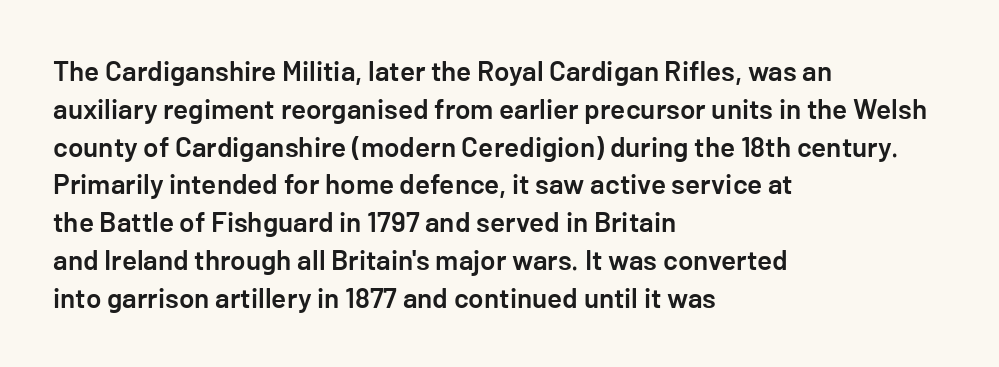
{"serif": "no", "italic": "no", "bold": "semi", "weight": "semibold", "width": "normal", "stroke_contrast": "low", "x_height": "medium", "underline": "no", "align": "left", "line_spacing": "normal", "line_spacing_ratio": 1.35, "letter_spacing": "normal", "letter_spacing_em": 0.0, "glyph_px": 28}
